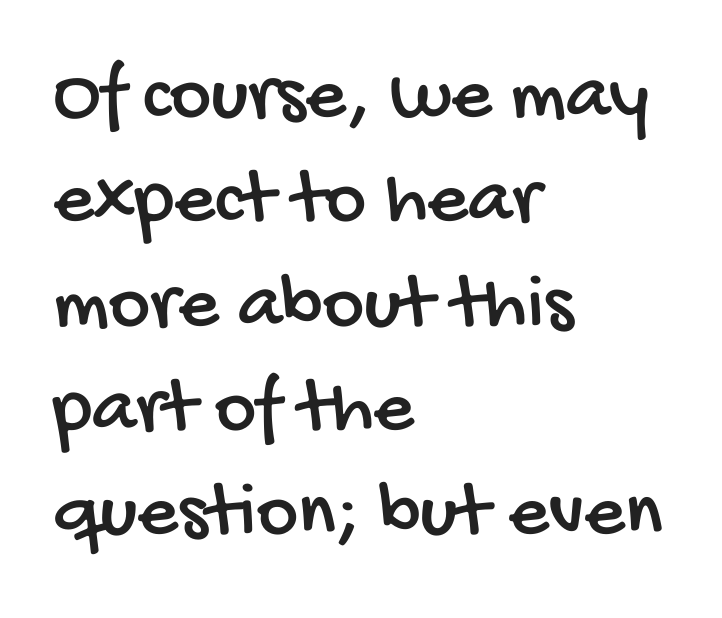
No extra tracking has been applied to these lines. A student would call this left alignment; a typographer would say flush left, rag right. The leading is moderate, giving the passage an even texture. Stroke terminals: plain, sans-serif.
